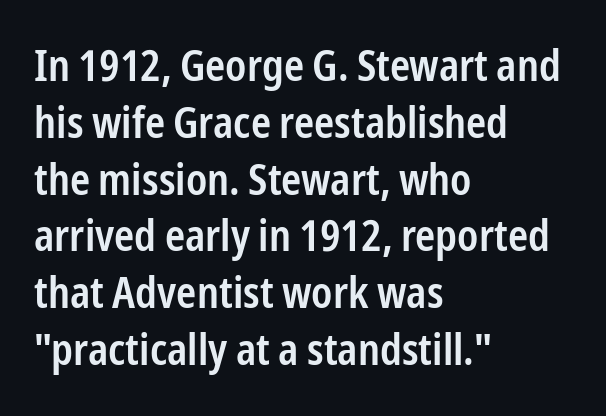
{"serif": "no", "italic": "no", "bold": "semi", "weight": "semibold", "width": "condensed", "stroke_contrast": "low", "x_height": "medium", "monospaced": "no", "underline": "no", "align": "left", "line_spacing": "normal", "line_spacing_ratio": 1.32, "letter_spacing": "normal", "letter_spacing_em": 0.0, "glyph_px": 43}
